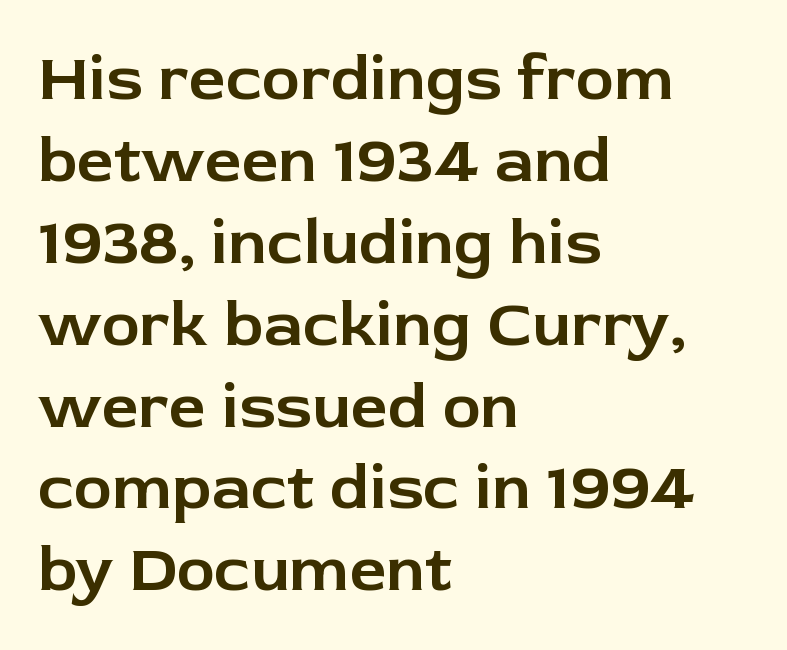
Each word holds together tightly as a unit, with standard inter-letter gaps. Has an underline been added? It has not. This is sans-serif lettering, the kind often seen on screens and signage. Posture: vertical. What's the leading like? Ordinary, nothing unusual. Notice how the passage keeps a crisp vertical edge on the left only.
